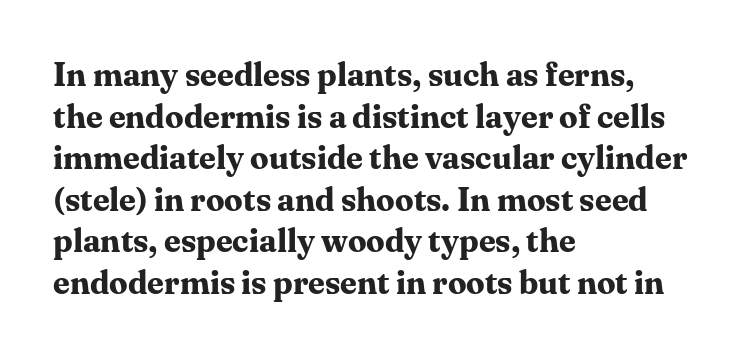
The image shows 33 px bold serif type, upright; set left-aligned, normal line spacing (1.26x), normal letter spacing, not underlined; medium stroke contrast and a medium x-height.
